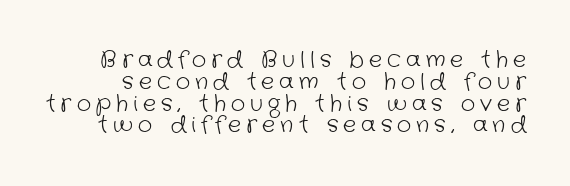
Does extra space separate the letters? Yes, quite a lot of it. The gap between lines stays unmarked. The designer dialed line spacing down below the default. Heaviness? Minimal to ordinary, like unemphasized prose.
